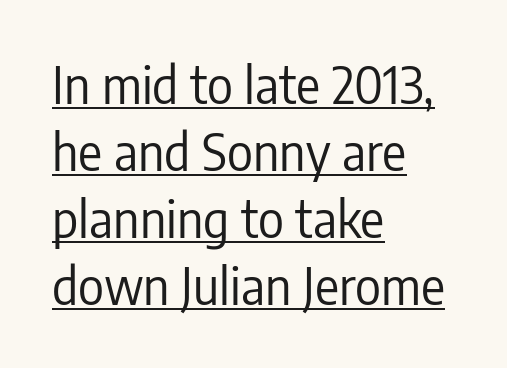
{"serif": "no", "italic": "no", "bold": "no", "weight": "regular", "width": "condensed", "stroke_contrast": "low", "x_height": "medium", "monospaced": "no", "underline": "yes", "align": "left", "line_spacing": "normal", "line_spacing_ratio": 1.34, "letter_spacing": "normal", "letter_spacing_em": 0.0, "glyph_px": 50}
